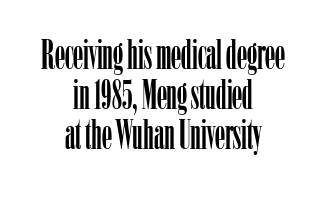
The image shows 41 px condensed serif type, upright; set centered, tight line spacing (0.97x), normal letter spacing, not underlined; low stroke contrast and a medium x-height.
